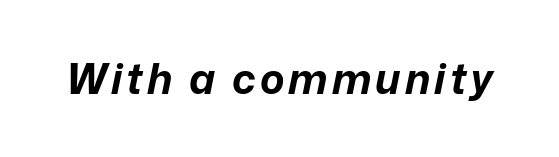
The image shows 41 px bold type, italic (leaning right); set not underlined; low stroke contrast and a medium x-height.
